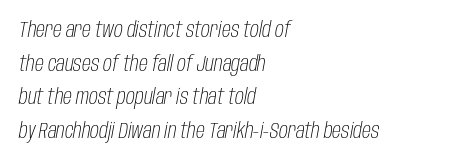
The passage shown is not underscored anywhere. When letters slant like this, we call the style italic. Normally led — the rows are evenly, conventionally spaced. Heaviness? Minimal to ordinary, like unemphasized prose.
